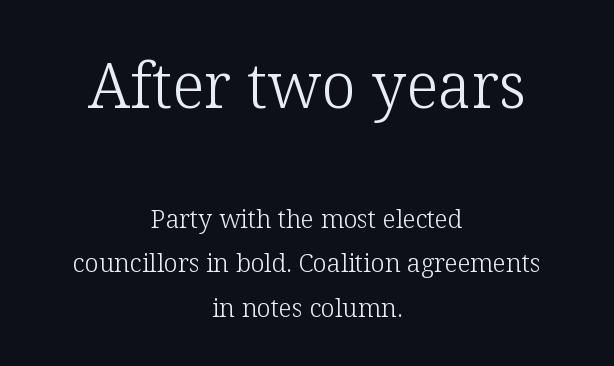
{"serif": "yes", "italic": "no", "bold": "no", "weight": "light", "width": "normal", "stroke_contrast": "low", "x_height": "medium", "monospaced": "no", "underline": "no", "align": "center", "line_spacing_ratio": 1.78, "letter_spacing": "normal", "letter_spacing_em": 0.0, "larger_block": "first", "size_ratio": 2.48, "glyph_px": 62}
